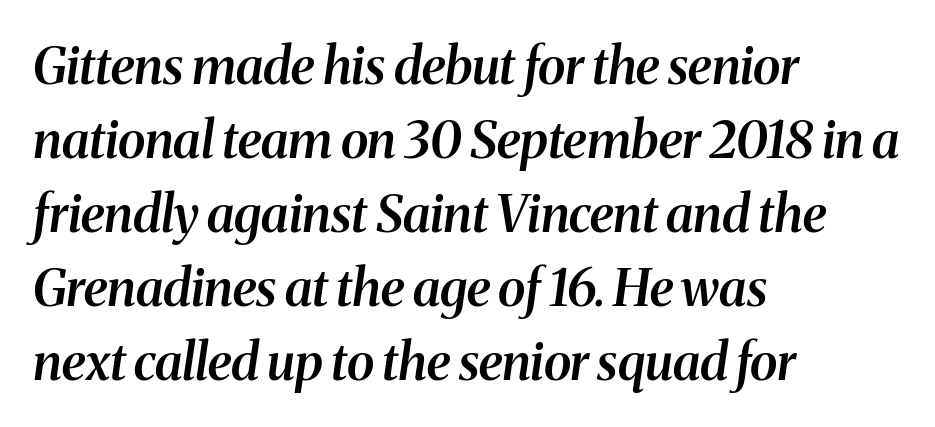
{"serif": "yes", "italic": "yes", "lean": "right", "slant_degrees": 8, "bold": "semi", "weight": "semibold", "width": "normal", "stroke_contrast": "medium", "x_height": "medium", "monospaced": "no", "underline": "no", "align": "left", "line_spacing": "normal", "line_spacing_ratio": 1.45, "letter_spacing": "normal", "letter_spacing_em": 0.0, "glyph_px": 51}
